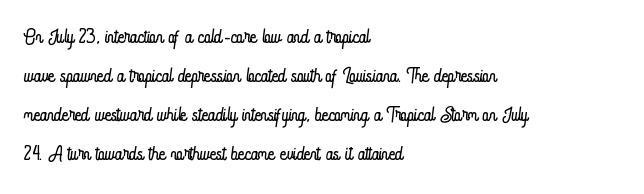
The image shows 28 px light, condensed type; set left-aligned, normal line spacing (1.39x), normal letter spacing, not underlined; low stroke contrast and a small x-height.
